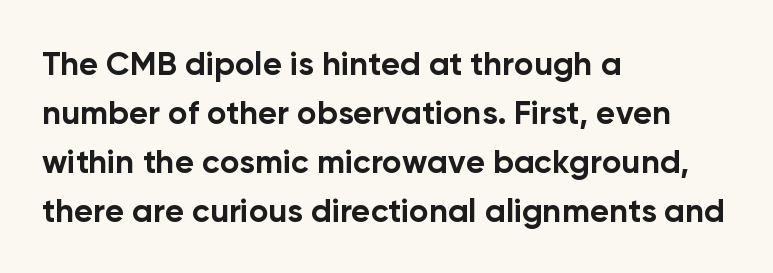
Q: Is the text bold? A: Yes.
Q: Is the text italic (slanted)? A: No, it is upright.
Q: Is the typeface a serif or a sans-serif typeface? A: Sans-serif.
Q: Is the text underlined? A: No.
Q: How is the paragraph aligned? A: Left-aligned.
Q: Is the spacing between letters normal or unusually wide? A: Normal.
Q: Is the spacing between lines tight, normal or loose? A: Normal.
Q: Width (condensed, normal, or wide)? A: Normal.
Q: Stroke contrast? A: Low.
Q: x-height? A: Medium.
Q: Monospaced? A: No.
